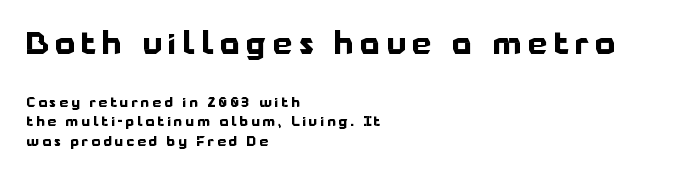
Q: Is the text bold? A: Yes.
Q: Is the text italic (slanted)? A: No, it is upright.
Q: Is the typeface a serif or a sans-serif typeface? A: Sans-serif.
Q: Is the text underlined? A: No.
Q: How is the paragraph aligned? A: Left-aligned.
Q: Is the spacing between letters normal or unusually wide? A: Unusually wide.
Q: Is the spacing between lines tight, normal or loose? A: Normal.
Q: Which block of text is set in a larger size, the first (top) or the second (bottom)? A: The first (top) one.
Q: Width (condensed, normal, or wide)? A: Normal.
Q: Stroke contrast? A: Low.
Q: x-height? A: Medium.
Q: Monospaced? A: No.
